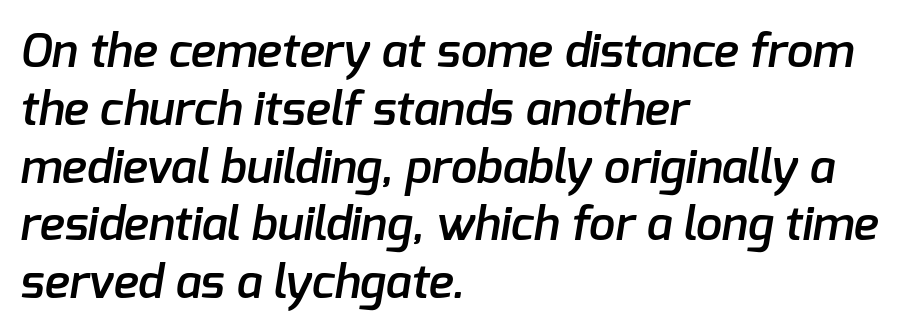
As a designer I'd log this as weight 600, semibold. A sans-serif font was chosen for this passage. Underline: absent. Horizontal alignment here is leftward, the default for most running prose. The tracking reads as untouched default to a designer's eye. Is this a fixed-width face? No — the glyphs have proportional, varying widths.
